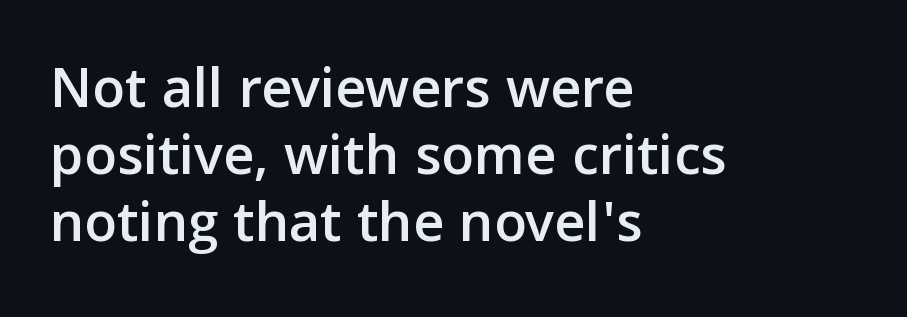
The image shows 60 px sans-serif type, upright; set left-aligned, tight line spacing (1.12x), normal letter spacing, not underlined; low stroke contrast and a medium x-height.
